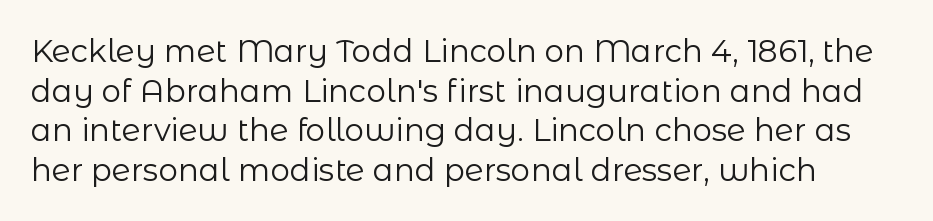
Italic? Not at all — the glyphs are vertical. Check under the words: just untouched page. Heft: none added — not bold. Stroke terminals: plain, sans-serif. Character widths vary here, with narrow letters taking less room than wide ones. Students, observe: this is what conventionally led text looks like.
